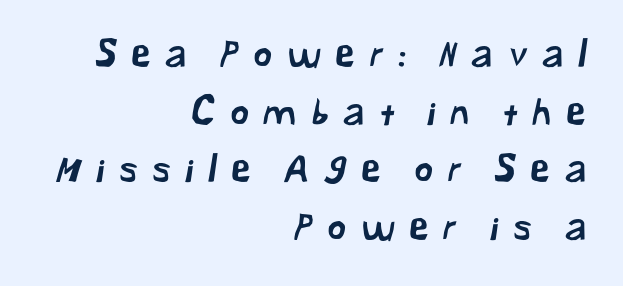
{"serif": "no", "width": "normal", "stroke_contrast": "low", "x_height": "medium", "monospaced": "no", "underline": "no", "align": "right", "line_spacing": "normal", "line_spacing_ratio": 1.6, "letter_spacing": "wide", "letter_spacing_em": 0.41, "glyph_px": 36}
